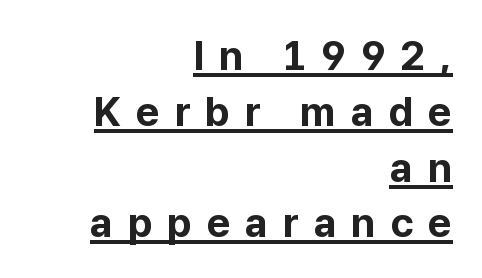
{"serif": "no", "italic": "no", "bold": "yes", "weight": "bold", "width": "normal", "stroke_contrast": "low", "x_height": "medium", "monospaced": "no", "underline": "yes", "align": "right", "line_spacing": "normal", "line_spacing_ratio": 1.36, "letter_spacing": "wide", "letter_spacing_em": 0.36, "glyph_px": 41}
